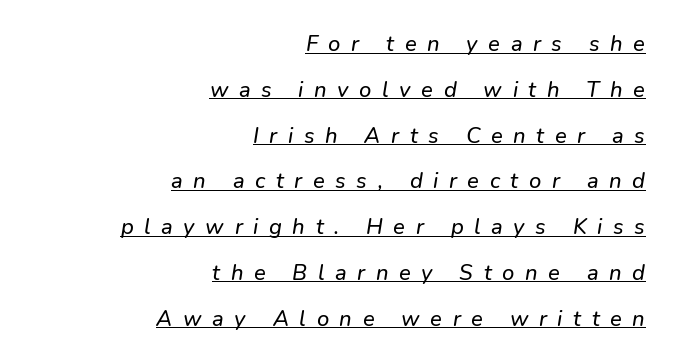
The image shows 22 px text type, italic (leaning right); set right-aligned, loose line spacing (2.08x), unusually wide letter spacing (+0.48 em), underlined.
